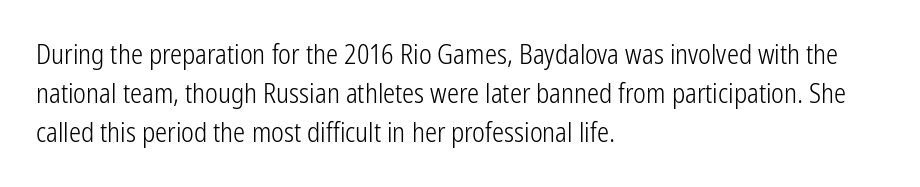
The image shows 27 px text type, upright; set left-aligned, normal line spacing (1.44x), normal letter spacing, not underlined.
